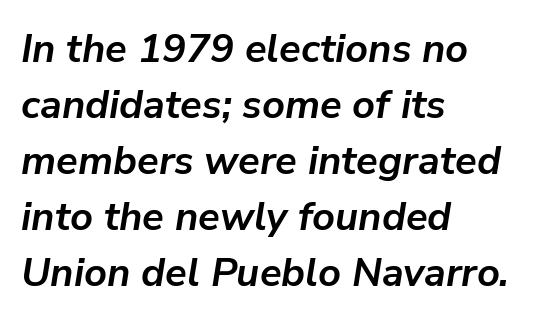
Q: Is the text bold? A: Yes.
Q: Is the text italic (slanted)? A: Yes, it leans right by about 9 degrees.
Q: Is the text underlined? A: No.
Q: How is the paragraph aligned? A: Left-aligned.
Q: Is the spacing between letters normal or unusually wide? A: Normal.
Q: Is the spacing between lines tight, normal or loose? A: Normal.
Q: Width (condensed, normal, or wide)? A: Normal.
Q: Stroke contrast? A: Low.
Q: x-height? A: Medium.
Q: Monospaced? A: No.
